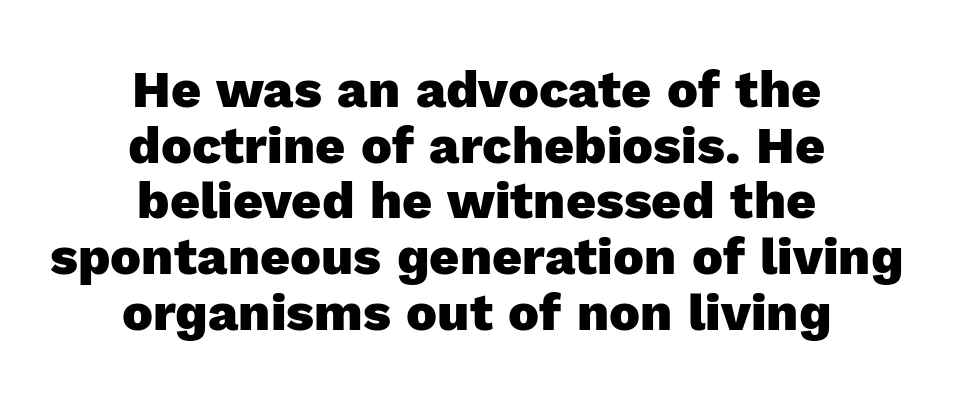
The image shows 52 px heavy sans-serif type, upright; set centered, tight line spacing (1.07x), normal letter spacing, not underlined; a medium x-height.
